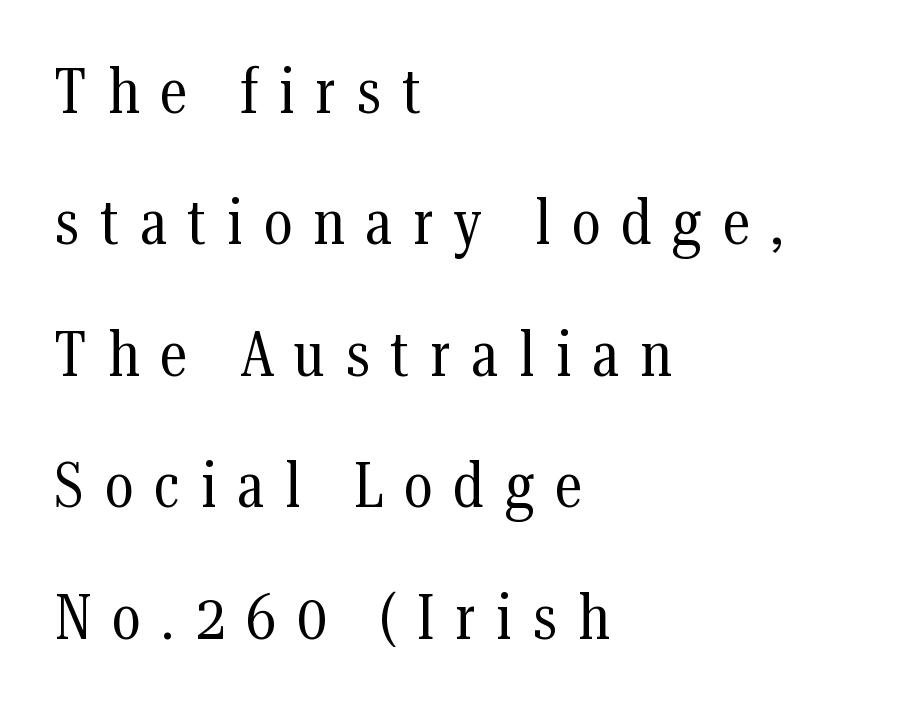
{"serif": "yes", "italic": "no", "bold": "no", "weight": "regular", "width": "condensed", "stroke_contrast": "medium", "x_height": "medium", "monospaced": "no", "underline": "no", "align": "left", "line_spacing": "loose", "line_spacing_ratio": 2.12, "letter_spacing": "wide", "letter_spacing_em": 0.34, "glyph_px": 62}
